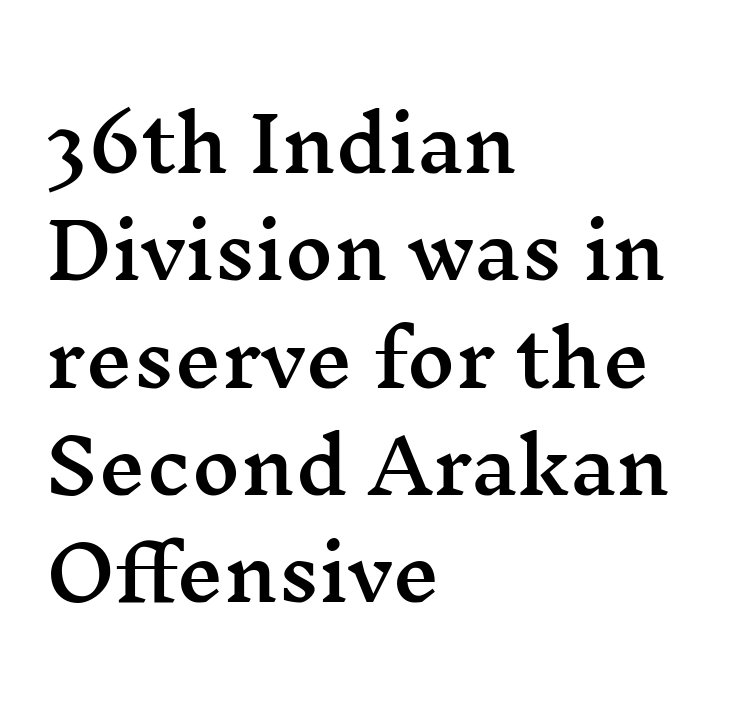
The image shows 74 px wide serif type, upright; set left-aligned, normal line spacing (1.45x), normal letter spacing, not underlined; medium stroke contrast and a medium x-height.
